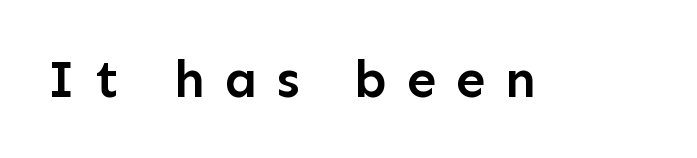
Honestly, there is no underline to notice here at all. The font family rendered here belongs to the sans-serif group. Italic: no, the glyphs are upright roman. Observe the wide spacing: letters keep a clear distance from each other. Varying glyph widths throughout — classic text-font behaviour.
